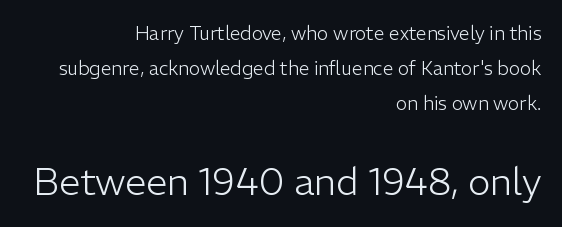
Q: Is the text bold? A: No.
Q: Is the text italic (slanted)? A: No, it is upright.
Q: Is the typeface a serif or a sans-serif typeface? A: Sans-serif.
Q: Is the text underlined? A: No.
Q: How is the paragraph aligned? A: Right-aligned.
Q: Is the spacing between letters normal or unusually wide? A: Normal.
Q: Which block of text is set in a larger size, the first (top) or the second (bottom)? A: The second (bottom) one.
Q: Width (condensed, normal, or wide)? A: Normal.
Q: Stroke contrast? A: Low.
Q: x-height? A: Medium.
Q: Monospaced? A: No.
